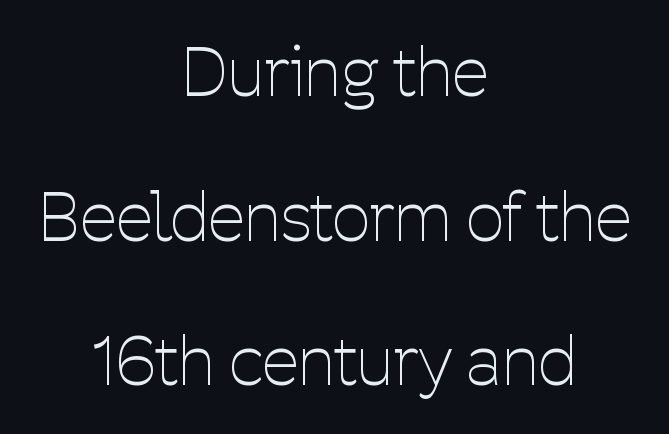
The image shows 67 px thin, condensed sans-serif type, upright; set centered, loose line spacing (2.16x), normal letter spacing, not underlined; low stroke contrast and a medium x-height.
